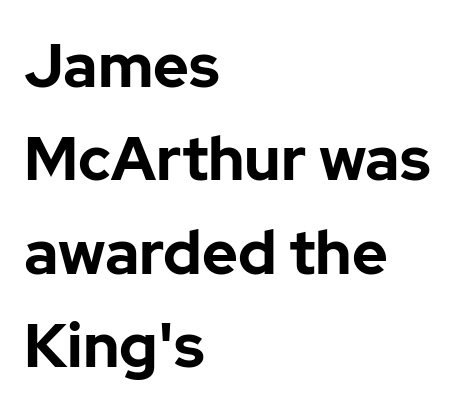
{"serif": "no", "italic": "no", "bold": "yes", "weight": "bold", "width": "normal", "stroke_contrast": "low", "x_height": "medium", "monospaced": "no", "underline": "no", "align": "left", "line_spacing": "normal", "line_spacing_ratio": 1.53, "letter_spacing": "normal", "letter_spacing_em": 0.0, "glyph_px": 61}
